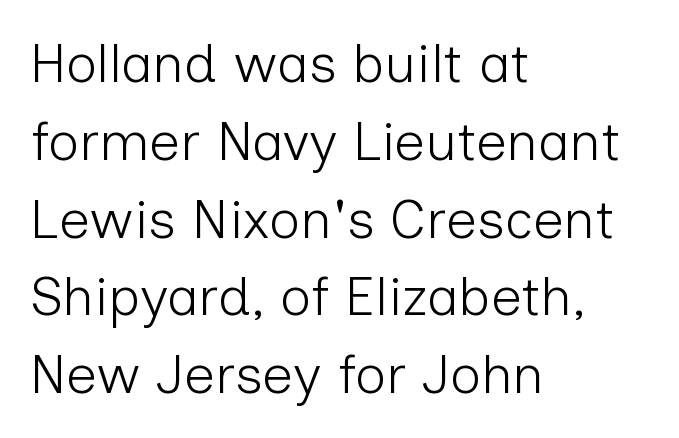
This sample uses plain, unmodified letter spacing. Note the varied advance widths — an 'i' is clearly narrower than an 'm'. The words here are not underlined. Every character sits straight up, as roman type does. Stems and bowls with no extra thickness — not bold. Grotesque or geometric, the face here clearly has no serifs.
